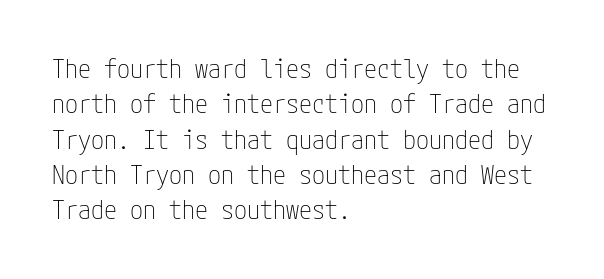
Vertically, the passage feels balanced, rows spaced as you'd expect. No italicization has been applied; the sample stays upright. A bare baseline throughout the passage. Think standard paragraph weight, or any step lighter than that.
